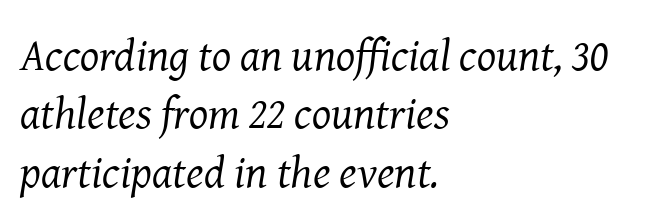
The image shows 45 px regular-weight serif type, italic (leaning right); set left-aligned, normal line spacing (1.3x), normal letter spacing, not underlined; medium stroke contrast and a medium x-height.
